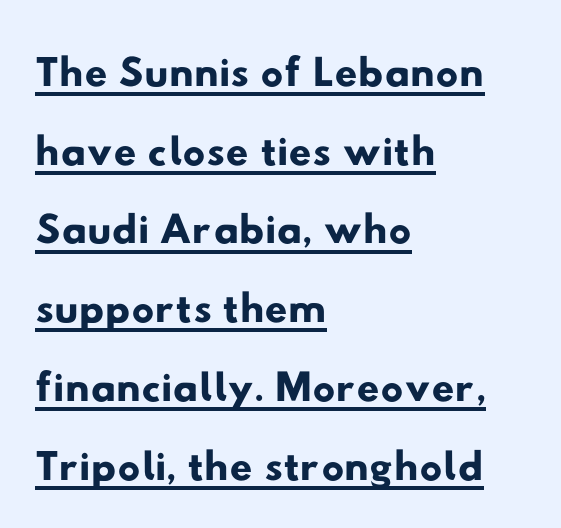
Q: Is the typeface a serif or a sans-serif typeface? A: Sans-serif.
Q: Is the text underlined? A: Yes.
Q: How is the paragraph aligned? A: Left-aligned.
Q: Is the spacing between letters normal or unusually wide? A: Normal.
Q: Is the spacing between lines tight, normal or loose? A: Normal.
Q: Width (condensed, normal, or wide)? A: Wide.
Q: Stroke contrast? A: Low.
Q: x-height? A: Small.
Q: Monospaced? A: No.
